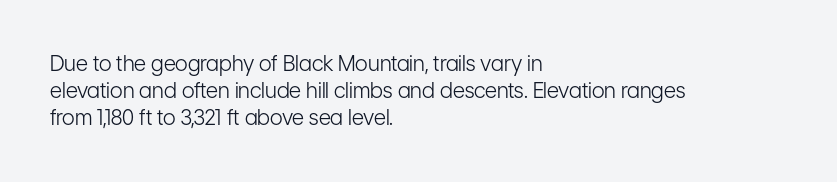
{"italic": "no", "bold": "no", "underline": "no", "align": "left", "line_spacing": "normal", "line_spacing_ratio": 1.29, "letter_spacing": "normal", "letter_spacing_em": 0.0, "glyph_px": 21}
